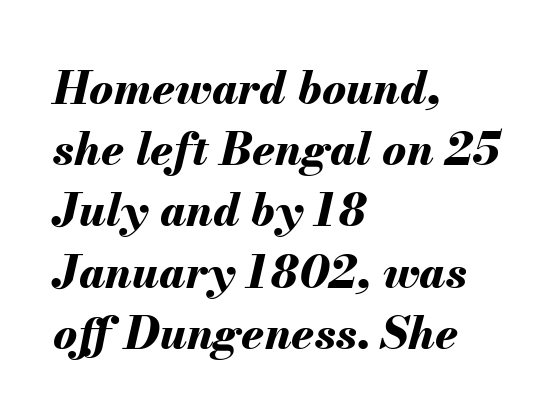
The image shows 45 px bold type, italic (leaning right); set left-aligned, normal line spacing (1.36x), normal letter spacing, not underlined; medium stroke contrast and a small x-height.
